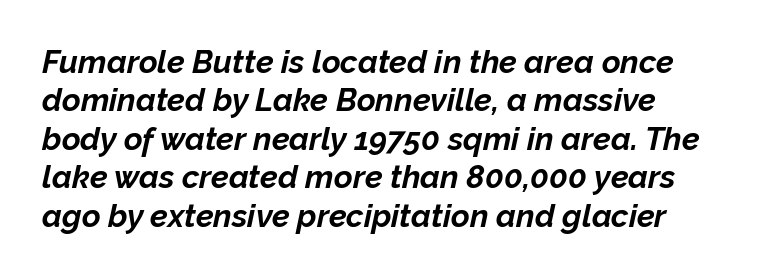
{"italic": "yes", "lean": "right", "slant_degrees": 12, "bold": "yes", "weight": "bold", "width": "normal", "stroke_contrast": "low", "x_height": "medium", "monospaced": "no", "underline": "no", "align": "left", "line_spacing_ratio": 1.2, "letter_spacing": "normal", "letter_spacing_em": 0.0, "glyph_px": 32}
